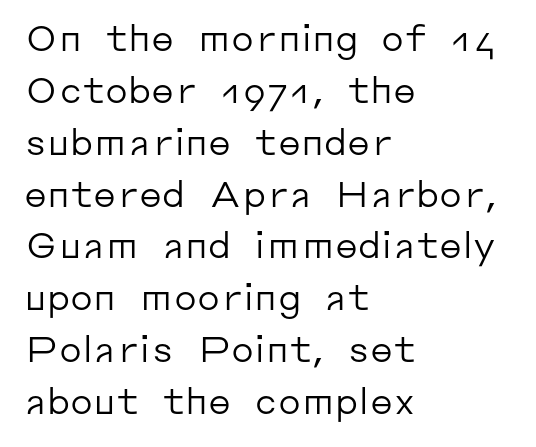
{"serif": "no", "italic": "no", "bold": "no", "weight": "regular", "width": "normal", "stroke_contrast": "low", "x_height": "medium", "monospaced": "no", "underline": "no", "align": "left", "line_spacing": "normal", "line_spacing_ratio": 1.44, "letter_spacing": "normal", "letter_spacing_em": 0.0, "glyph_px": 36}
